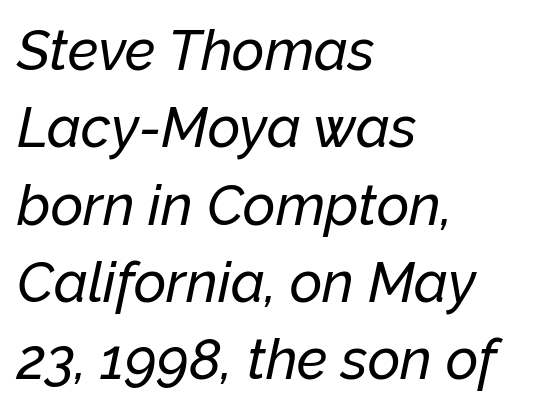
{"italic": "yes", "lean": "right", "slant_degrees": 12, "width": "normal", "stroke_contrast": "low", "x_height": "medium", "monospaced": "no", "underline": "no", "align": "left", "line_spacing": "normal", "line_spacing_ratio": 1.38, "letter_spacing": "normal", "letter_spacing_em": 0.0, "glyph_px": 56}
